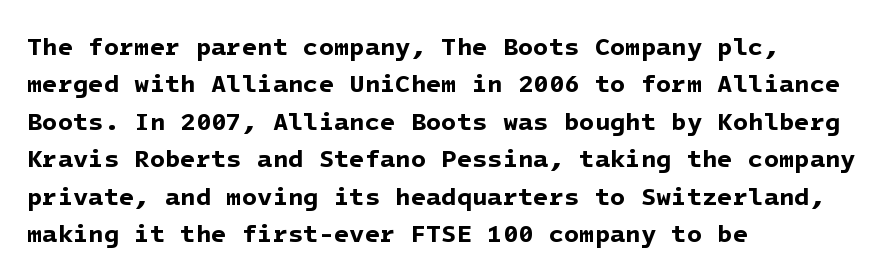
The image shows 25 px bold type; set left-aligned, normal line spacing (1.5x), normal letter spacing, not underlined.
